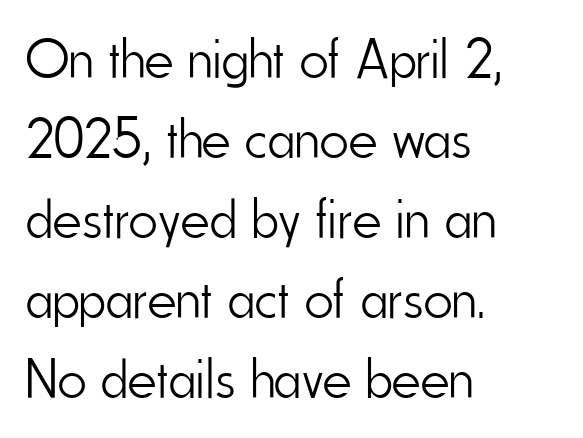
A sans-serif font was chosen for this passage. The axis of the letterforms is exactly vertical. Interline gaps are of average width in this sample. Left-aligned paragraph, ragged on the right. Honestly, there is no underline to notice here at all. Stroke mass is kept to a normal reading level or below.
